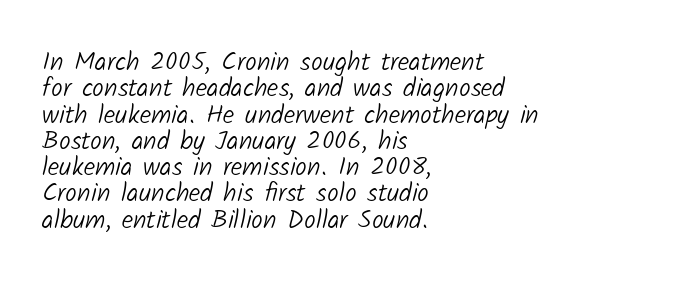
The image shows 26 px text type; set left-aligned, tight line spacing (1.01x), normal letter spacing, not underlined.
